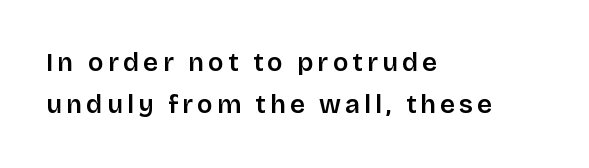
Leftover space on each line is placed entirely after the last word. Honestly, the row spacing looks completely unremarkable. Look at the stroke-to-counter ratio: somewhat heavy, a semibold. Every stem runs plumb, perpendicular to the baseline.
